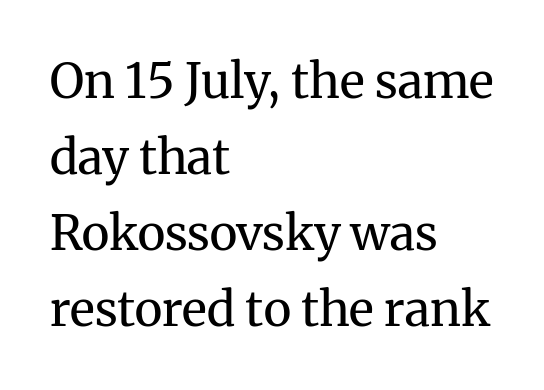
{"serif": "yes", "italic": "no", "bold": "no", "weight": "regular", "width": "normal", "stroke_contrast": "medium", "x_height": "medium", "monospaced": "no", "underline": "no", "align": "left", "line_spacing": "normal", "line_spacing_ratio": 1.58, "letter_spacing": "normal", "letter_spacing_em": 0.0, "glyph_px": 48}
